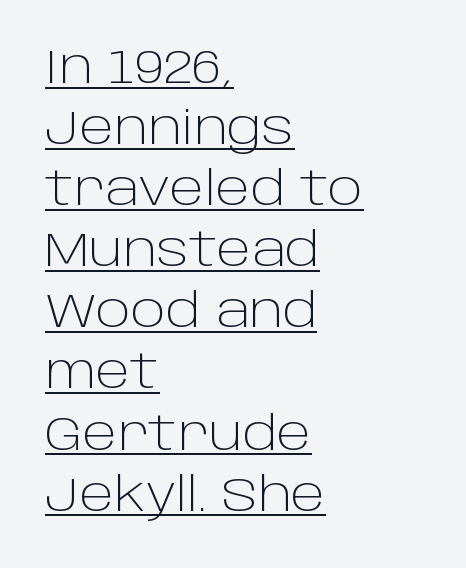
The image shows 47 px light sans-serif type, upright; set left-aligned, normal line spacing (1.3x), normal letter spacing, underlined; low stroke contrast and a large x-height.
